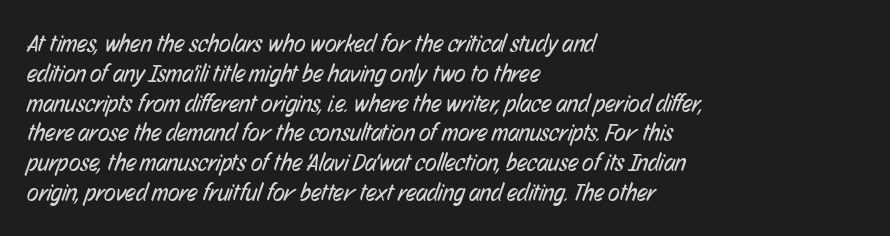
Q: Is the text bold? A: No.
Q: Is the text underlined? A: No.
Q: How is the paragraph aligned? A: Left-aligned.
Q: Is the spacing between letters normal or unusually wide? A: Normal.
